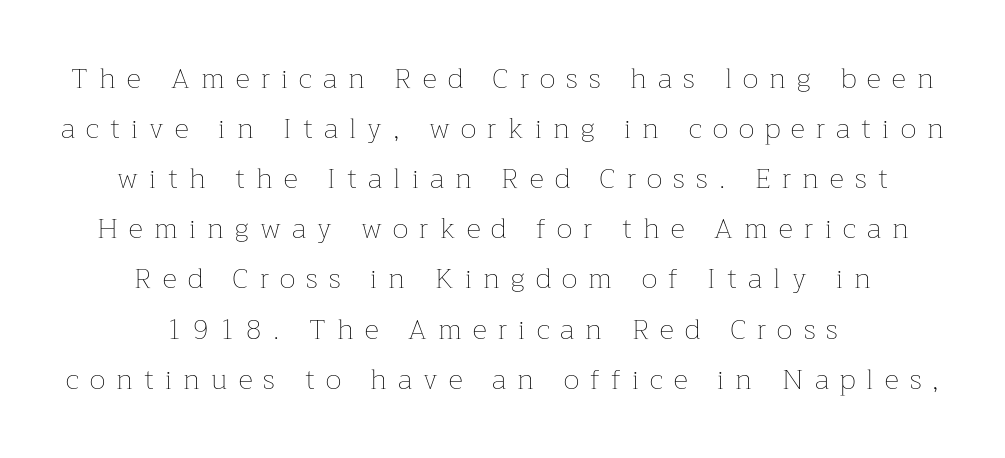
Weight: not bold — regular or lighter. Caption: multi-line text, centered on the measure. Note the varied advance widths — an 'i' is clearly narrower than an 'm'. Posture: upright roman.
